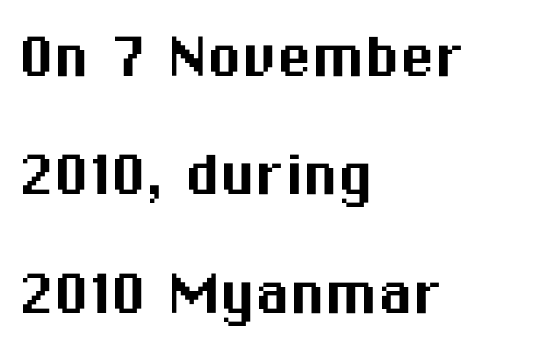
The face used here is rendered with its standard letterfit. Reading down the block, your eye returns to a fixed left position each line. The lettering stays uniformly vertical, giving the passage a roman look. To sum up the face: it is a sans, with no serifs. The foot of each line stays bare and open.
